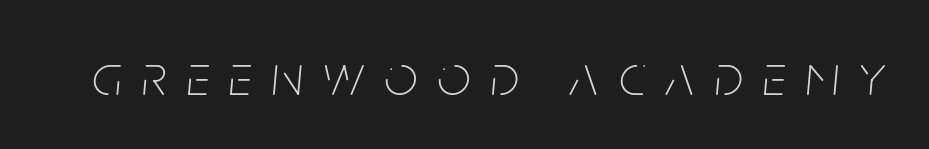
{"italic": "yes", "lean": "right", "slant_degrees": 5, "bold": "no", "weight": "thin", "width": "condensed", "stroke_contrast": "low", "x_height": "large", "monospaced": "no", "underline": "no", "letter_spacing": "wide", "letter_spacing_em": 0.35, "glyph_px": 58}
